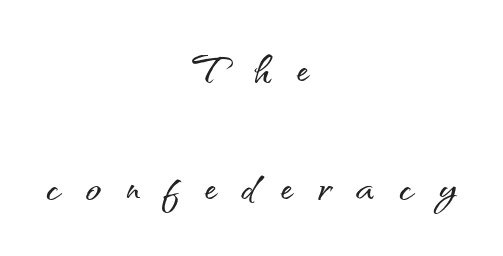
Q: Is the text italic (slanted)? A: Yes.
Q: Is the typeface a serif or a sans-serif typeface? A: Sans-serif.
Q: Is the text underlined? A: No.
Q: How is the paragraph aligned? A: Centered.
Q: Is the spacing between letters normal or unusually wide? A: Unusually wide.
Q: Is the spacing between lines tight, normal or loose? A: Loose.
Q: Width (condensed, normal, or wide)? A: Normal.
Q: Stroke contrast? A: Medium.
Q: x-height? A: Small.
Q: Monospaced? A: No.
